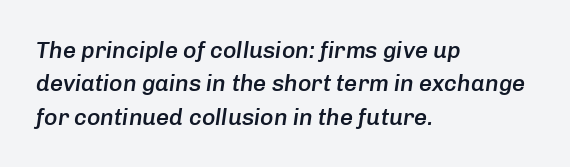
The image shows 23 px text type, italic (leaning right); set left-aligned, normal line spacing (1.45x), normal letter spacing, not underlined.
